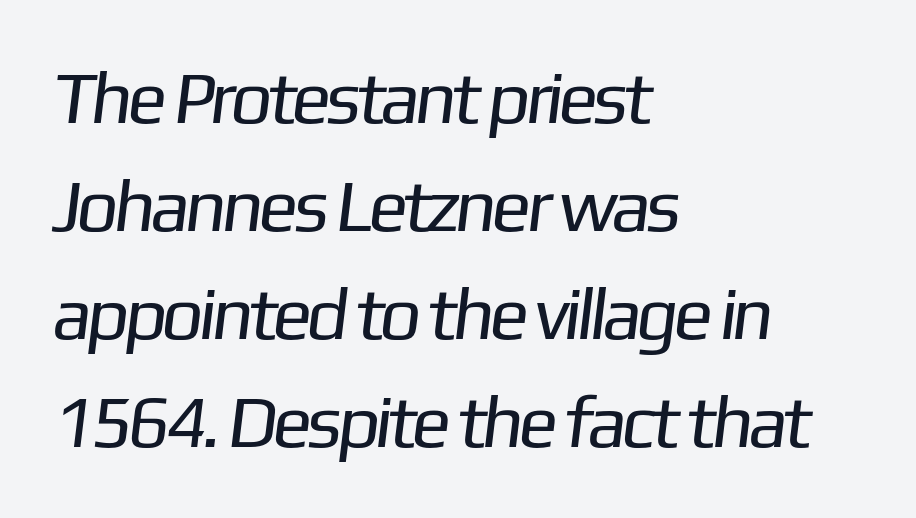
{"serif": "no", "bold": "no", "weight": "regular", "width": "normal", "stroke_contrast": "low", "x_height": "medium", "monospaced": "no", "underline": "no", "align": "left", "line_spacing": "normal", "line_spacing_ratio": 1.46, "letter_spacing": "normal", "letter_spacing_em": 0.0, "glyph_px": 74}
